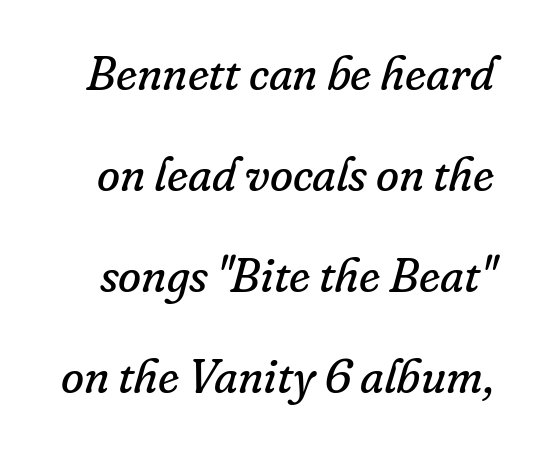
{"serif": "yes", "italic": "yes", "lean": "right", "slant_degrees": 16, "bold": "no", "weight": "regular", "width": "normal", "stroke_contrast": "low", "x_height": "small", "monospaced": "no", "underline": "no", "line_spacing": "loose", "line_spacing_ratio": 2.15, "letter_spacing": "normal", "letter_spacing_em": 0.0, "glyph_px": 47}
